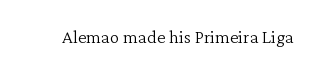
Q: Is the text bold? A: No.
Q: Is the text italic (slanted)? A: No, it is upright.
Q: Is the text underlined? A: No.
Q: Is the spacing between letters normal or unusually wide? A: Normal.
